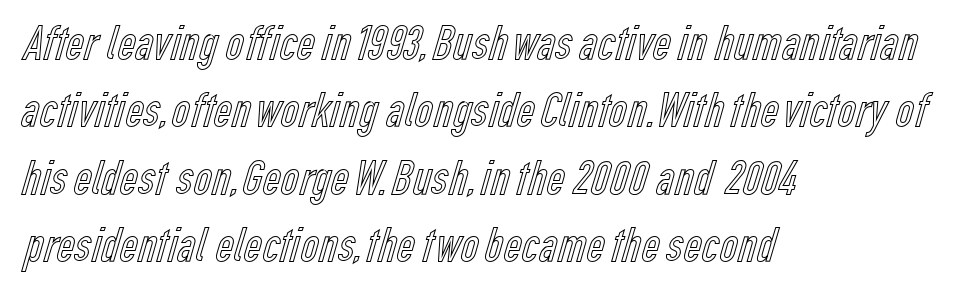
Character widths vary here, with narrow letters taking less room than wide ones. The rendering uses a moderate line-height, typical for paragraphs. Check under the words: just untouched page. The gaps between neighbouring characters are ordinary and unremarkable. Typeset ragged right — the left edge is the straight one.
